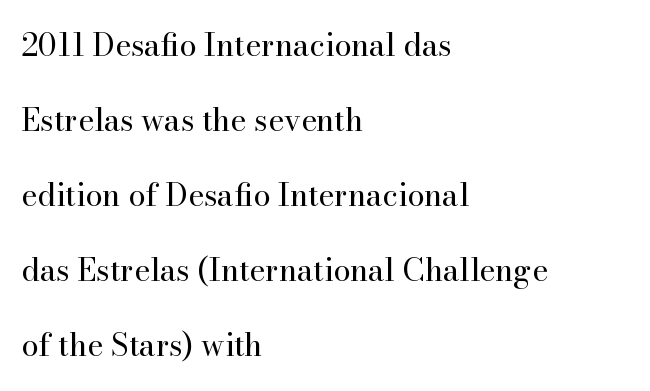
{"serif": "yes", "italic": "no", "bold": "no", "weight": "regular", "width": "normal", "stroke_contrast": "high", "x_height": "small", "monospaced": "no", "underline": "no", "align": "left", "line_spacing": "loose", "line_spacing_ratio": 2.42, "letter_spacing": "normal", "letter_spacing_em": 0.0, "glyph_px": 31}
